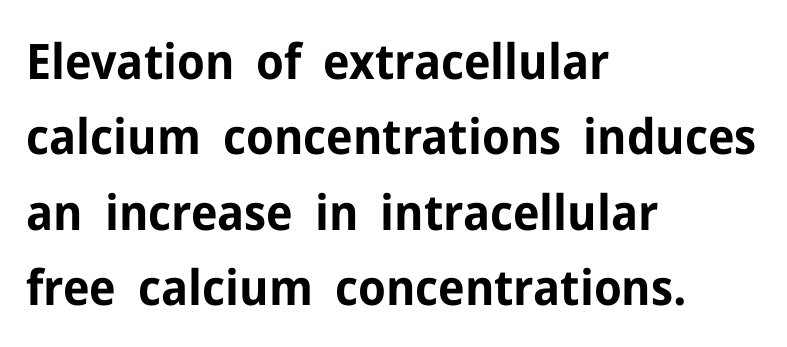
If you measured baseline to baseline, you'd find a middling distance. Is this a sans? Yes — the strokes have no serifs. Spacing verdict: proportional, widths tailored to each character. Glyph-to-glyph distance matches everyday printed text.
